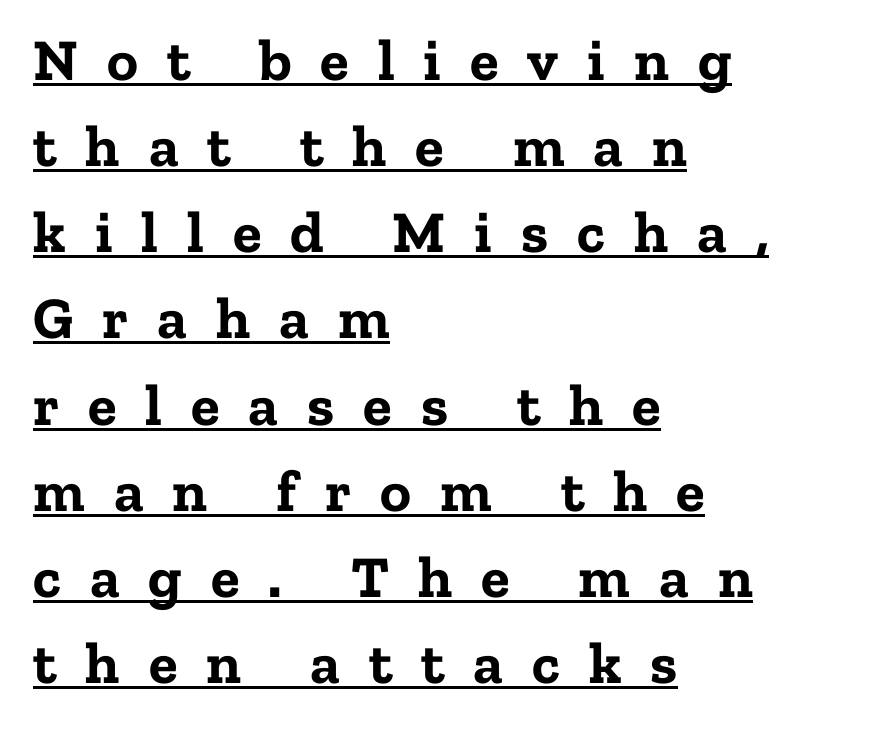
Q: Is the text bold? A: Yes.
Q: Is the text italic (slanted)? A: No, it is upright.
Q: Is the typeface a serif or a sans-serif typeface? A: Serif.
Q: Is the text underlined? A: Yes.
Q: How is the paragraph aligned? A: Left-aligned.
Q: Is the spacing between letters normal or unusually wide? A: Unusually wide.
Q: Is the spacing between lines tight, normal or loose? A: Normal.
Q: Width (condensed, normal, or wide)? A: Normal.
Q: Stroke contrast? A: Low.
Q: x-height? A: Medium.
Q: Monospaced? A: No.
